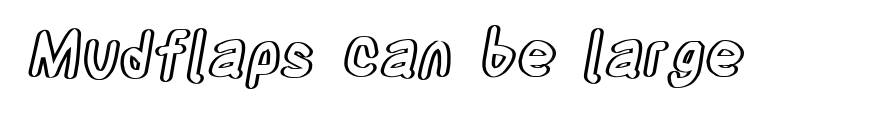
The horizontal fit of the characters is conventional and even. Here the designer chose a conventional face with non-uniform glyph widths. Just letters on the line, the space beneath them empty.
